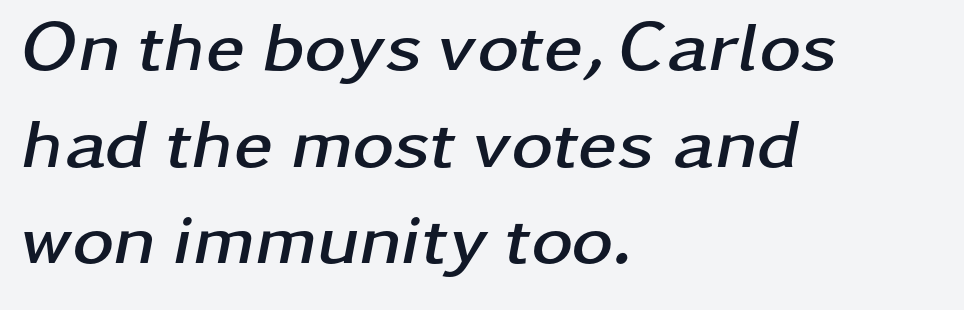
Q: Is the text bold? A: Yes.
Q: Is the text italic (slanted)? A: Yes, it leans right by about 11 degrees.
Q: Is the text underlined? A: No.
Q: How is the paragraph aligned? A: Left-aligned.
Q: Is the spacing between letters normal or unusually wide? A: Normal.
Q: Is the spacing between lines tight, normal or loose? A: Normal.
Q: Width (condensed, normal, or wide)? A: Wide.
Q: Stroke contrast? A: Low.
Q: x-height? A: Medium.
Q: Monospaced? A: No.
